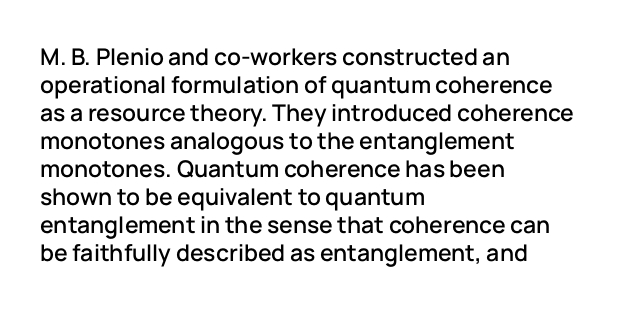
Look at the tracking — it's just the regular setting, nothing added. Caption: multi-line text, flush left, ragged right. Notice how the stems are strictly vertical — no italics here. A clean baseline with only descenders dipping below it.
